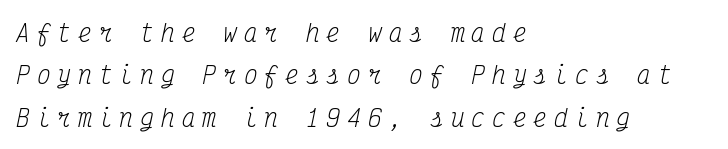
The image shows 23 px text type, italic (leaning right); set left-aligned, line spacing 1.84x, unusually wide letter spacing (+0.3 em), not underlined.
